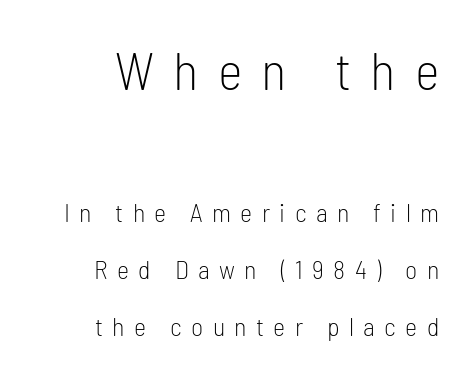
{"serif": "no", "italic": "no", "bold": "no", "weight": "light", "width": "condensed", "stroke_contrast": "low", "x_height": "medium", "monospaced": "no", "underline": "no", "line_spacing": "loose", "line_spacing_ratio": 2.2, "letter_spacing": "wide", "letter_spacing_em": 0.36, "larger_block": "first", "size_ratio": 2.04, "glyph_px": 53}
